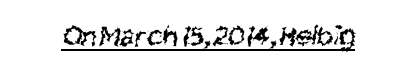
You could not count columns in this text — the font is proportionally spaced. Compared with a typical body face, this is equally light or lighter still. Descenders here cross a horizontal rule under the line. Caption: standard tracking, unaltered. The text was rendered using a sans face with plain stroke endings.
